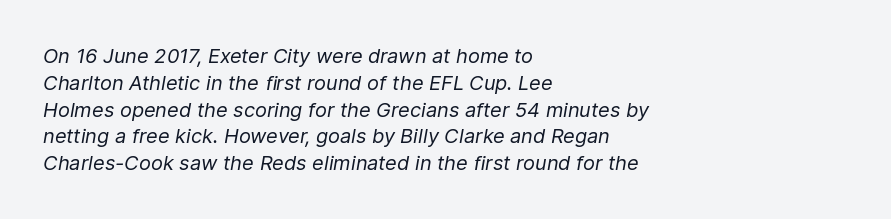
Q: Is the text bold? A: No.
Q: Is the text italic (slanted)? A: Yes, it leans right by about 9 degrees.
Q: Is the text underlined? A: No.
Q: How is the paragraph aligned? A: Left-aligned.
Q: Is the spacing between letters normal or unusually wide? A: Normal.
Q: Is the spacing between lines tight, normal or loose? A: Normal.
